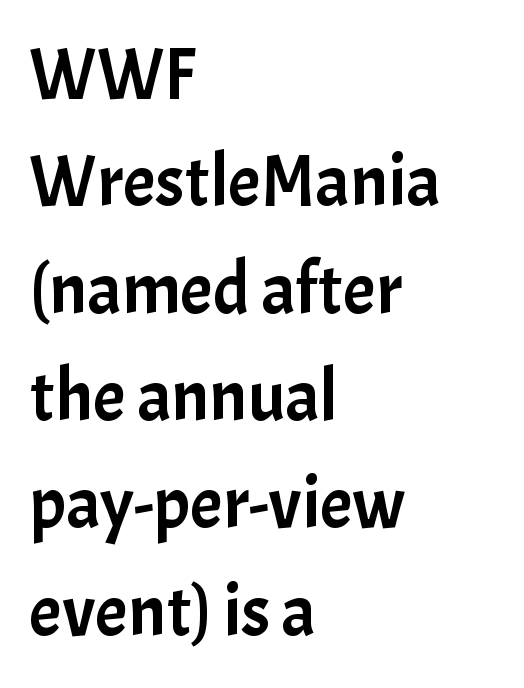
{"serif": "no", "italic": "no", "width": "normal", "stroke_contrast": "low", "x_height": "medium", "monospaced": "no", "underline": "no", "align": "left", "line_spacing": "normal", "line_spacing_ratio": 1.47, "letter_spacing": "normal", "letter_spacing_em": 0.0, "glyph_px": 73}
